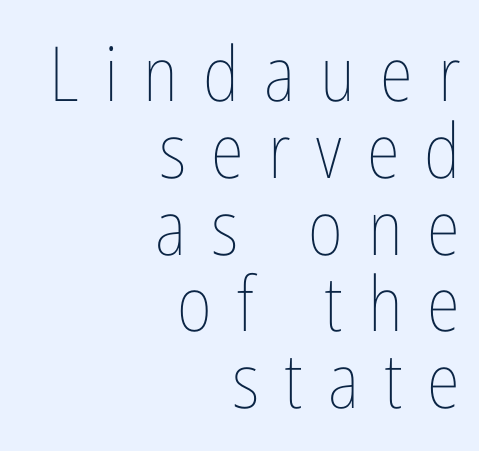
Is this a heavy cut? Hardly; it is regular or lighter. The face used here is proportionally spaced, like ordinary book or web type. The compositor pushed each line to the right boundary. The space directly below the letters is spotless.
